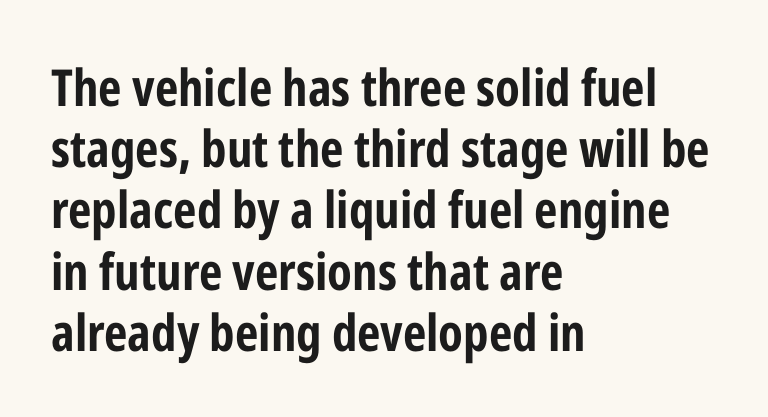
Q: Is the text bold? A: Yes.
Q: Is the text italic (slanted)? A: No, it is upright.
Q: Is the typeface a serif or a sans-serif typeface? A: Sans-serif.
Q: Is the text underlined? A: No.
Q: How is the paragraph aligned? A: Left-aligned.
Q: Is the spacing between letters normal or unusually wide? A: Normal.
Q: Width (condensed, normal, or wide)? A: Condensed.
Q: Stroke contrast? A: Low.
Q: x-height? A: Medium.
Q: Monospaced? A: No.
